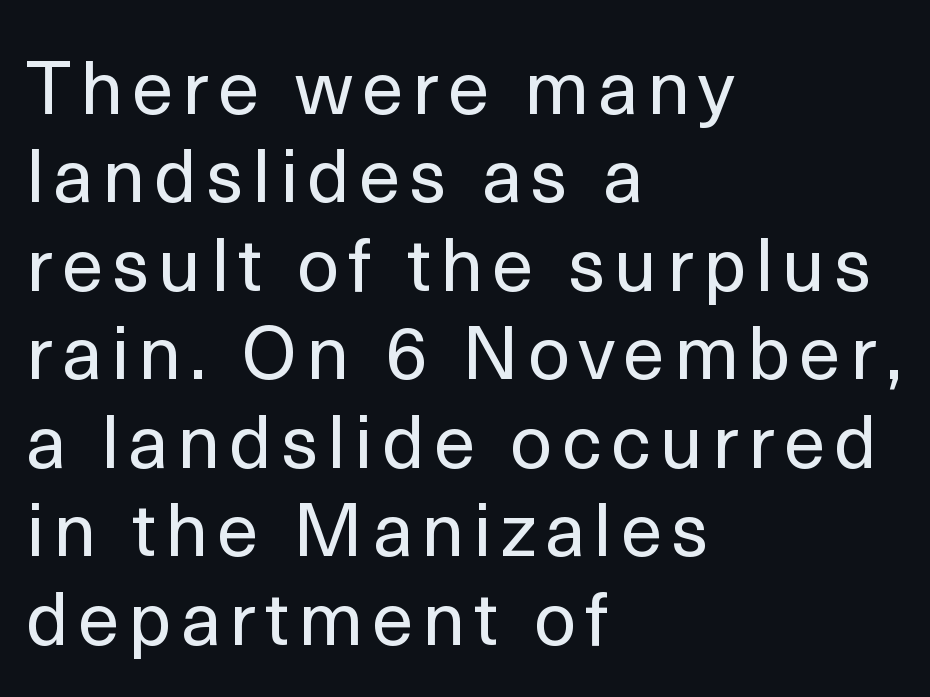
{"serif": "no", "italic": "no", "bold": "no", "weight": "regular", "width": "normal", "x_height": "medium", "monospaced": "no", "underline": "no", "align": "left", "line_spacing_ratio": 1.18, "glyph_px": 75}
